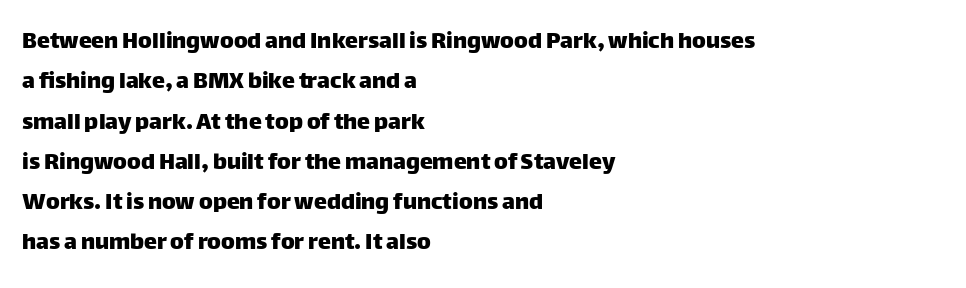
Q: Is the text italic (slanted)? A: No, it is upright.
Q: Is the text underlined? A: No.
Q: How is the paragraph aligned? A: Left-aligned.
Q: Is the spacing between letters normal or unusually wide? A: Normal.
Q: Is the spacing between lines tight, normal or loose? A: Normal.
